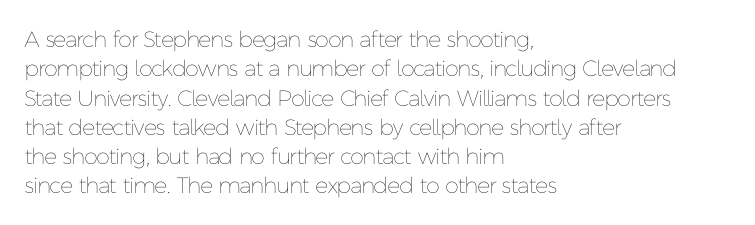
{"italic": "no", "bold": "no", "underline": "no", "align": "left", "line_spacing": "normal", "line_spacing_ratio": 1.33, "letter_spacing": "normal", "letter_spacing_em": 0.0, "glyph_px": 22}
